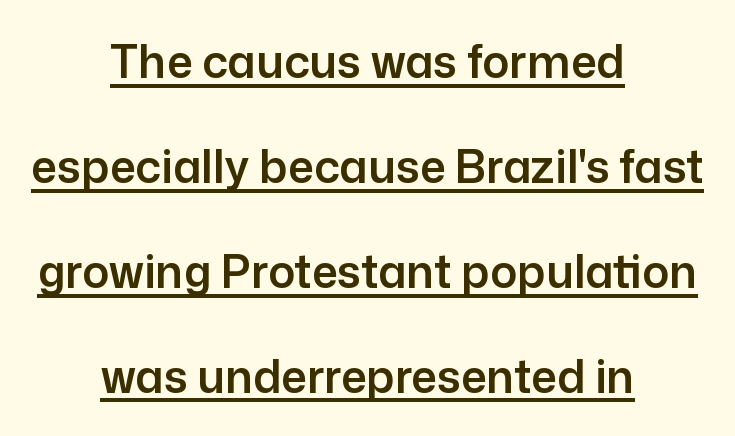
Q: Is the text italic (slanted)? A: No, it is upright.
Q: Is the typeface a serif or a sans-serif typeface? A: Sans-serif.
Q: Is the text underlined? A: Yes.
Q: How is the paragraph aligned? A: Centered.
Q: Is the spacing between letters normal or unusually wide? A: Normal.
Q: Is the spacing between lines tight, normal or loose? A: Loose.
Q: Width (condensed, normal, or wide)? A: Normal.
Q: Stroke contrast? A: Low.
Q: x-height? A: Medium.
Q: Monospaced? A: No.
